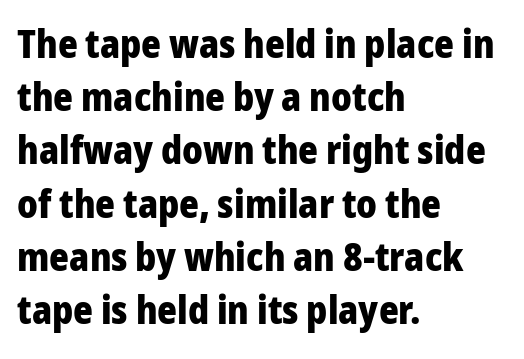
Typographically, this falls in the sans-serif category. Unmarked baselines from the first word to the last. Students, this is bold: see how much ink each stroke carries. The font's upright variant was chosen for this text. This block has exactly the height ordinary leading produces. Line beginnings align vertically; line endings do not.
